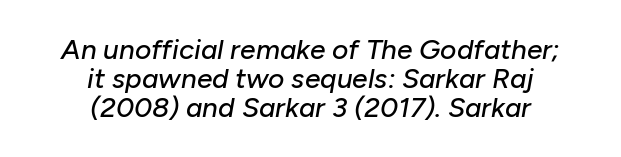
Q: Is the text italic (slanted)? A: Yes, it leans right by about 10 degrees.
Q: Is the text underlined? A: No.
Q: How is the paragraph aligned? A: Centered.
Q: Is the spacing between letters normal or unusually wide? A: Normal.
Q: Is the spacing between lines tight, normal or loose? A: Tight.
Q: Width (condensed, normal, or wide)? A: Normal.
Q: Stroke contrast? A: Low.
Q: x-height? A: Medium.
Q: Monospaced? A: No.
